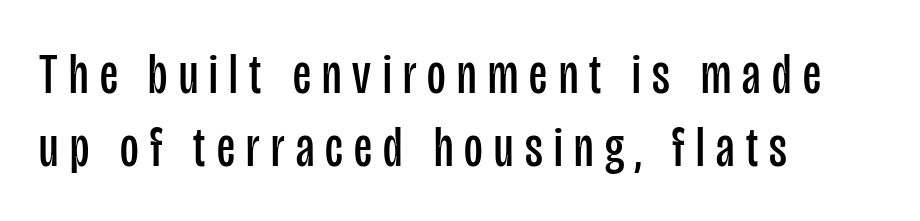
Q: Is the text bold? A: No.
Q: Is the text italic (slanted)? A: No, it is upright.
Q: Is the typeface a serif or a sans-serif typeface? A: Sans-serif.
Q: Is the text underlined? A: No.
Q: How is the paragraph aligned? A: Left-aligned.
Q: Is the spacing between letters normal or unusually wide? A: Unusually wide.
Q: Is the spacing between lines tight, normal or loose? A: Normal.
Q: Width (condensed, normal, or wide)? A: Condensed.
Q: Stroke contrast? A: Low.
Q: x-height? A: Large.
Q: Monospaced? A: No.
